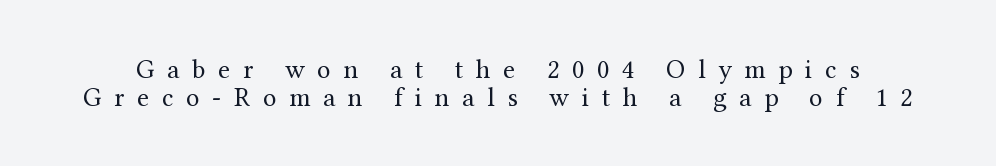
Between one letter and the next there's a generous, obvious gap. The typography opts for an upright posture over an oblique one. In terms of leading, this rendering errs on the cramped side. Stems here are at most as thick as an everyday book face. This rendering features lettering with no underline.
